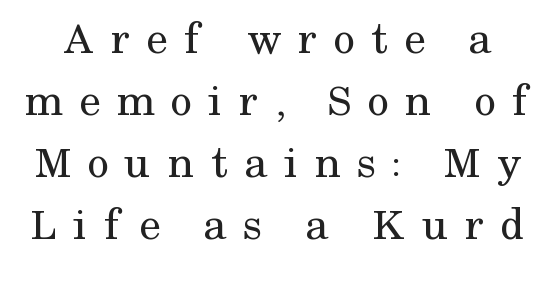
The image shows 48 px regular-weight serif type, upright; set normal line spacing (1.29x), unusually wide letter spacing (+0.33 em), not underlined; medium stroke contrast and a medium x-height.
